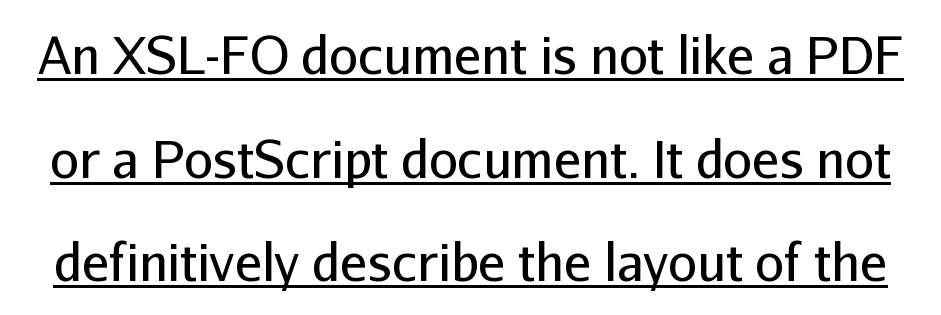
{"serif": "no", "italic": "no", "bold": "no", "weight": "regular", "width": "normal", "stroke_contrast": "low", "x_height": "medium", "monospaced": "no", "underline": "yes", "line_spacing": "loose", "line_spacing_ratio": 2.03, "letter_spacing": "normal", "letter_spacing_em": 0.0, "glyph_px": 51}
